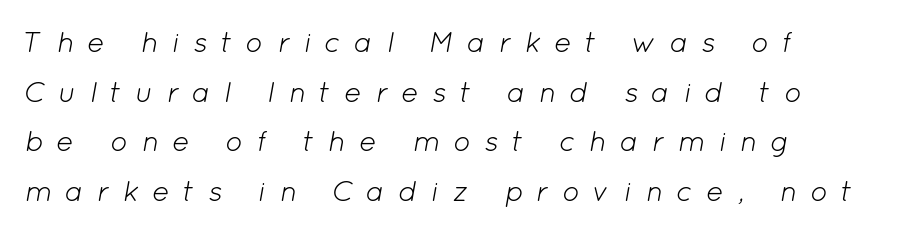
{"italic": "yes", "lean": "right", "slant_degrees": 12, "bold": "no", "weight": "light", "width": "normal", "stroke_contrast": "low", "x_height": "medium", "monospaced": "no", "underline": "no", "align": "left", "line_spacing_ratio": 1.71, "letter_spacing": "wide", "letter_spacing_em": 0.46, "glyph_px": 29}
